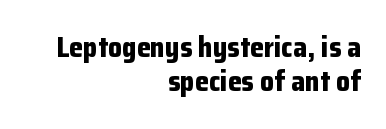
{"serif": "no", "italic": "no", "bold": "yes", "weight": "bold", "width": "normal", "stroke_contrast": "low", "x_height": "medium", "monospaced": "no", "underline": "no", "align": "right", "line_spacing_ratio": 1.2, "letter_spacing": "normal", "letter_spacing_em": 0.0, "glyph_px": 28}
